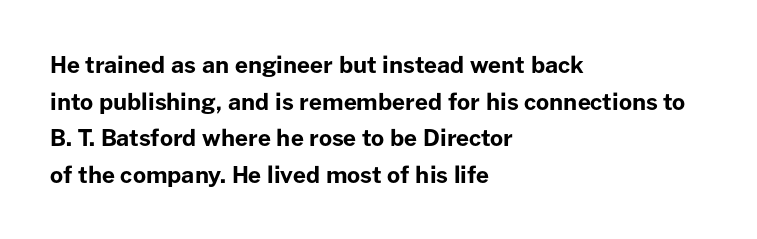
{"italic": "no", "bold": "yes", "underline": "no", "align": "left", "line_spacing": "normal", "line_spacing_ratio": 1.59, "letter_spacing": "normal", "letter_spacing_em": 0.0, "glyph_px": 23}
